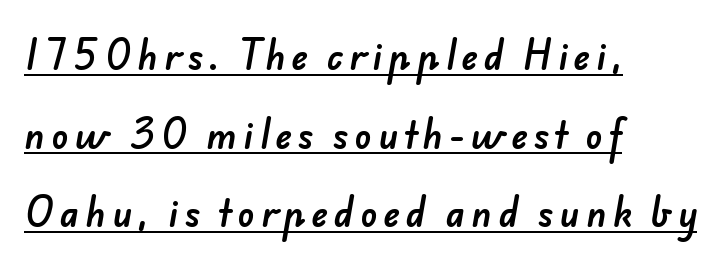
The glyphs in this specimen are sans serif. This sample is left-justified, so line endings fall wherever the words run out. This sample carries an underscore along the baseline area. These lines stand farther apart than default settings would place them.
